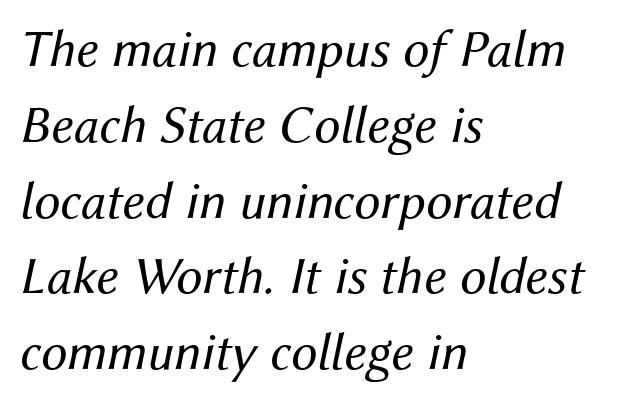
Q: Is the text bold? A: No.
Q: Is the text italic (slanted)? A: Yes, it leans right by about 12 degrees.
Q: Is the text underlined? A: No.
Q: How is the paragraph aligned? A: Left-aligned.
Q: Is the spacing between letters normal or unusually wide? A: Normal.
Q: Is the spacing between lines tight, normal or loose? A: Normal.
Q: Width (condensed, normal, or wide)? A: Normal.
Q: Stroke contrast? A: Medium.
Q: x-height? A: Medium.
Q: Monospaced? A: No.
